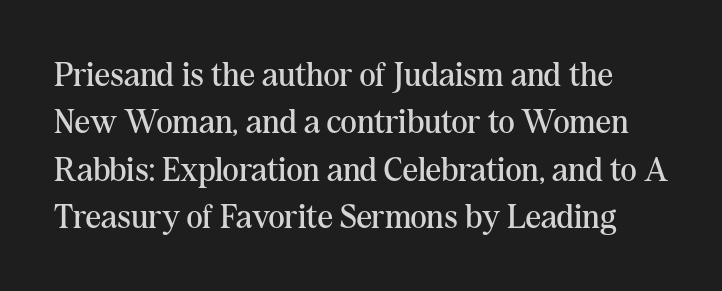
Proportional: the letters do not fall into vertical columns. Counters stay open thanks to moderate or lighter strokes. This sample uses plain, unmodified letter spacing. Only glyphs here, with clear space below each row. The typeface chosen for these lines features serifs. Line spacing here is normal.
